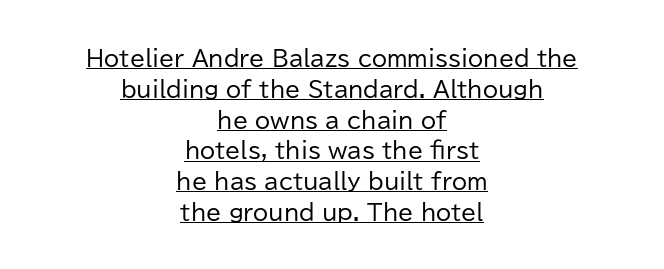
Q: Is the text bold? A: No.
Q: Is the text italic (slanted)? A: No, it is upright.
Q: Is the text underlined? A: Yes.
Q: How is the paragraph aligned? A: Centered.
Q: Is the spacing between letters normal or unusually wide? A: Normal.
Q: Is the spacing between lines tight, normal or loose? A: Normal.
